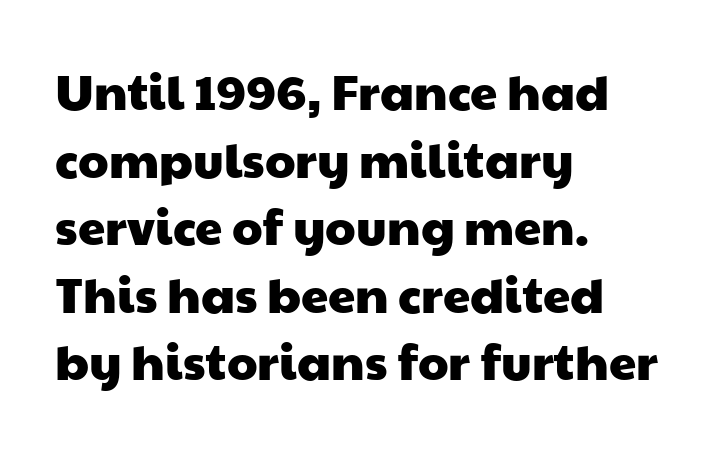
{"serif": "no", "width": "wide", "stroke_contrast": "low", "x_height": "medium", "monospaced": "no", "underline": "no", "align": "left", "line_spacing": "normal", "line_spacing_ratio": 1.38, "letter_spacing": "normal", "letter_spacing_em": 0.0, "glyph_px": 49}
